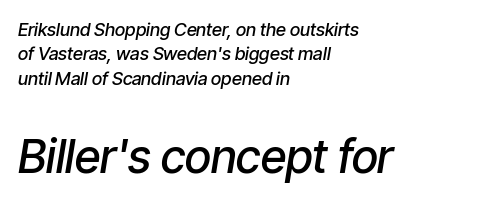
The letters advance in unequal steps, a hallmark of proportional type. A student would notice the bottom passage is typeset larger than what precedes it. I'd describe the lettering as semibold — firm but not a full bold. Compared with a centered layout, this one pins lines to the left instead. The strip under each line holds only bare page.
